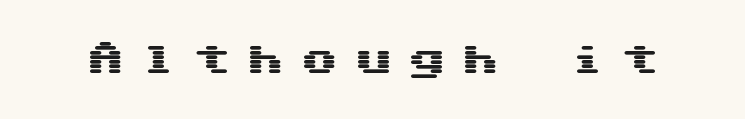
The image shows 38 px wide sans-serif type, upright; set unusually wide letter spacing (+0.41 em), not underlined; medium stroke contrast and a medium x-height.
